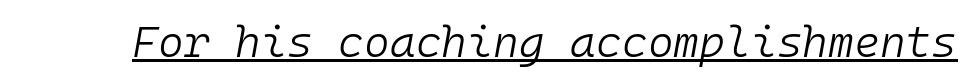
{"italic": "yes", "lean": "right", "slant_degrees": 10, "bold": "no", "weight": "light", "width": "normal", "stroke_contrast": "low", "x_height": "medium", "monospaced": "yes", "underline": "yes", "letter_spacing": "normal", "letter_spacing_em": 0.0, "glyph_px": 44}
